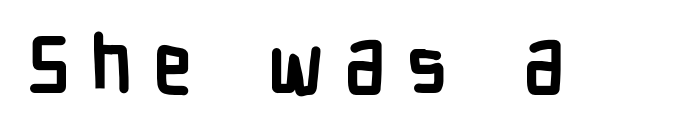
{"serif": "no", "italic": "no", "bold": "yes", "weight": "semibold", "width": "condensed", "stroke_contrast": "low", "x_height": "medium", "monospaced": "no", "underline": "no", "letter_spacing": "wide", "letter_spacing_em": 0.25, "glyph_px": 80}
